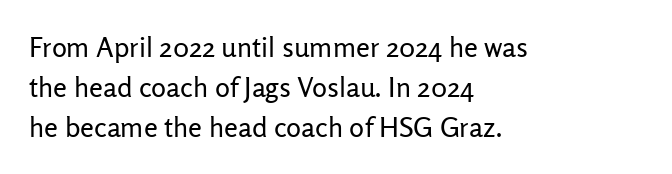
The image shows 28 px regular-weight sans-serif type, upright; set left-aligned, normal line spacing (1.43x), normal letter spacing, not underlined; low stroke contrast and a medium x-height.
